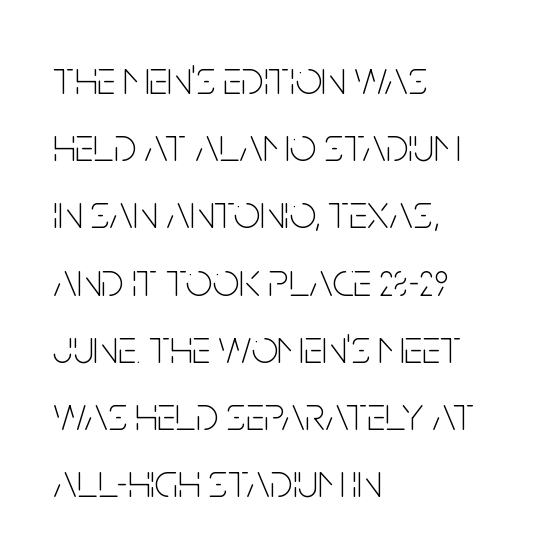
The image shows 47 px thin, condensed sans-serif type, upright; set left-aligned, normal line spacing (1.43x), normal letter spacing, not underlined; low stroke contrast and a large x-height.
